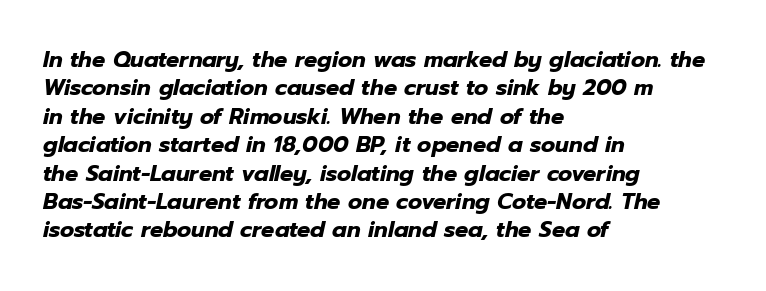
The image shows 22 px bold type, italic (leaning right); set left-aligned, normal line spacing (1.29x), normal letter spacing, not underlined.
